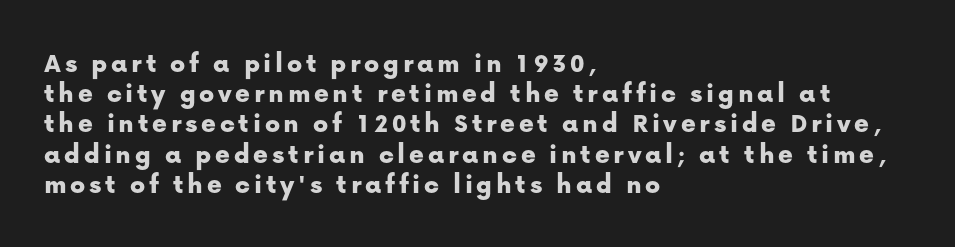
The image shows 28 px sans-serif type, upright; set left-aligned, tight line spacing (1.08x), not underlined; low stroke contrast and a medium x-height.
